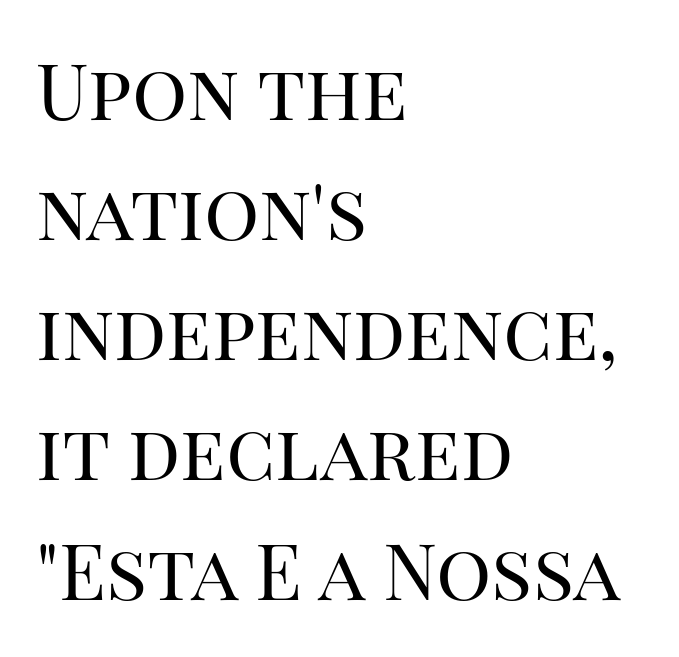
{"serif": "yes", "italic": "no", "bold": "no", "weight": "regular", "width": "normal", "stroke_contrast": "high", "x_height": "large", "monospaced": "no", "underline": "no", "align": "left", "line_spacing": "normal", "line_spacing_ratio": 1.56, "letter_spacing": "normal", "letter_spacing_em": 0.0, "glyph_px": 77}
